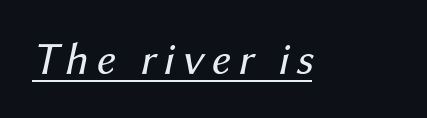
Q: Is the text bold? A: No.
Q: Is the text italic (slanted)? A: Yes, it leans right by about 12 degrees.
Q: Is the text underlined? A: Yes.
Q: Width (condensed, normal, or wide)? A: Normal.
Q: Stroke contrast? A: Medium.
Q: x-height? A: Medium.
Q: Monospaced? A: No.
